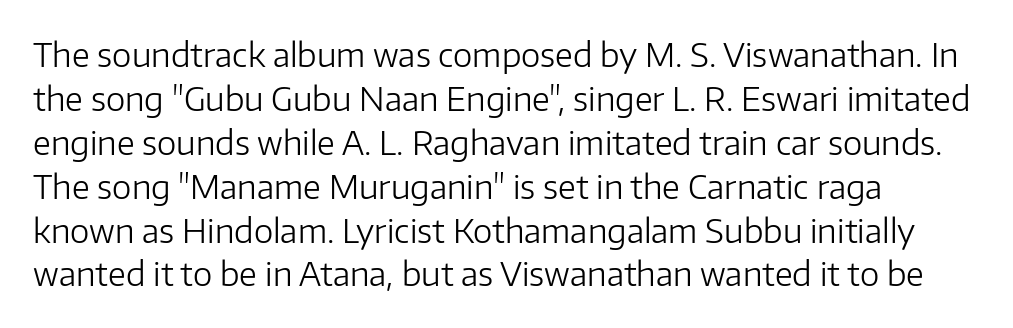
{"serif": "no", "italic": "no", "bold": "no", "weight": "light", "width": "normal", "stroke_contrast": "low", "x_height": "medium", "monospaced": "no", "underline": "no", "align": "left", "line_spacing": "normal", "line_spacing_ratio": 1.33, "letter_spacing": "normal", "letter_spacing_em": 0.0, "glyph_px": 33}
